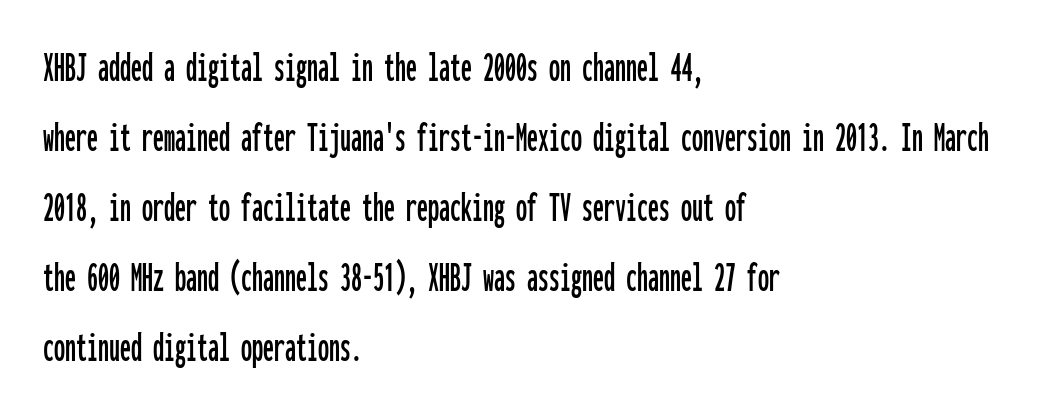
The image shows 44 px condensed sans-serif type, upright, monospaced; set left-aligned, normal line spacing (1.59x), normal letter spacing, not underlined; low stroke contrast and a medium x-height.
